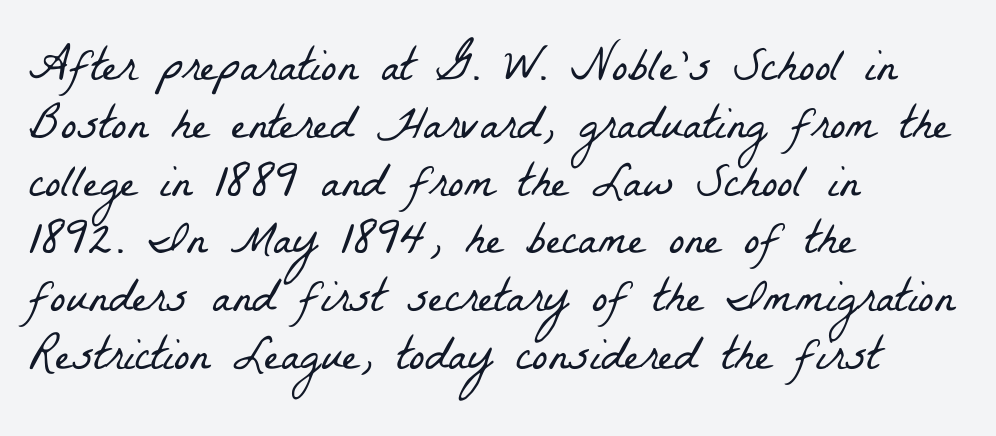
Q: Is the text bold? A: No.
Q: Is the typeface a serif or a sans-serif typeface? A: Serif.
Q: Is the text underlined? A: No.
Q: How is the paragraph aligned? A: Left-aligned.
Q: Is the spacing between letters normal or unusually wide? A: Normal.
Q: Width (condensed, normal, or wide)? A: Condensed.
Q: Stroke contrast? A: Low.
Q: x-height? A: Medium.
Q: Monospaced? A: No.
